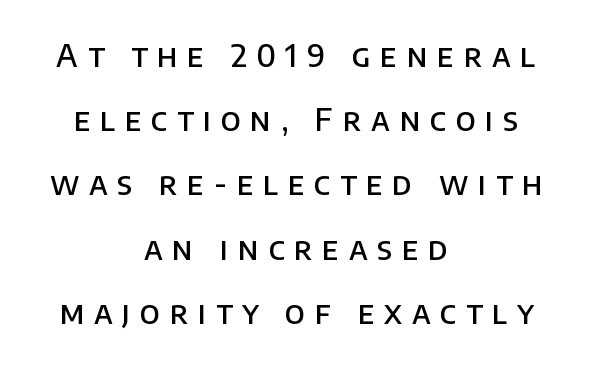
A semibold gives these letters moderate extra thickness, short of bold. In terms of leading, this rendering errs on the spacious side. The text block is weighted toward neither margin, spreading evenly from the middle. A roman cut, with each character standing at attention. Do the characters align in a grid? No, the font is proportional.
